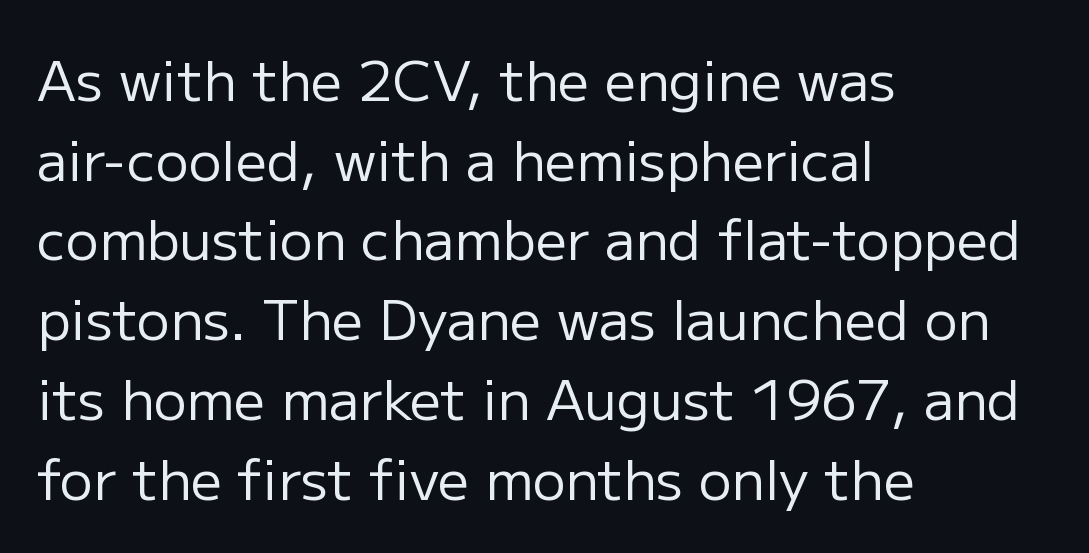
Q: Is the text bold? A: No.
Q: Is the text italic (slanted)? A: No, it is upright.
Q: Is the typeface a serif or a sans-serif typeface? A: Sans-serif.
Q: Is the text underlined? A: No.
Q: How is the paragraph aligned? A: Left-aligned.
Q: Is the spacing between letters normal or unusually wide? A: Normal.
Q: Is the spacing between lines tight, normal or loose? A: Normal.
Q: Width (condensed, normal, or wide)? A: Normal.
Q: Stroke contrast? A: Low.
Q: x-height? A: Medium.
Q: Monospaced? A: No.
